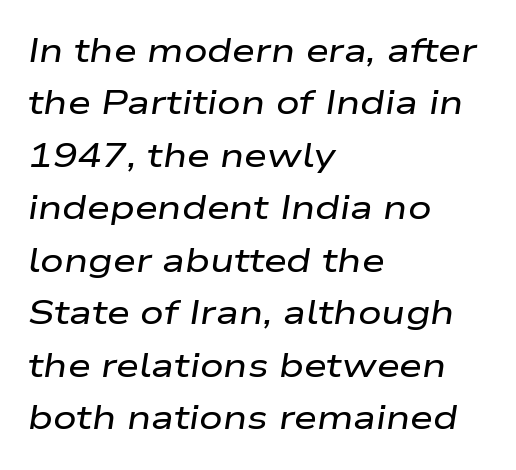
Q: Is the text italic (slanted)? A: Yes, it leans right by about 9 degrees.
Q: Is the text underlined? A: No.
Q: How is the paragraph aligned? A: Left-aligned.
Q: Is the spacing between letters normal or unusually wide? A: Normal.
Q: Is the spacing between lines tight, normal or loose? A: Normal.
Q: Width (condensed, normal, or wide)? A: Wide.
Q: Stroke contrast? A: Low.
Q: x-height? A: Medium.
Q: Monospaced? A: No.
